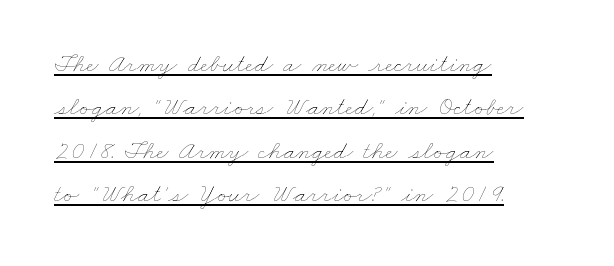
These glyphs show unthickened strokes, regular width or finer. Every row of glyphs begins at an identical x-position on the left. This block has exactly the height ordinary leading produces. Compared with typical body copy, the letter spacing here is the same. A continuous stroke trails under the words, as in a hyperlink.
